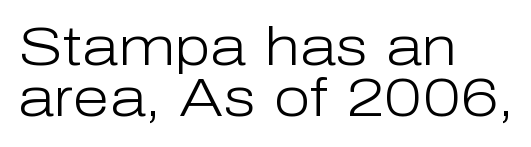
Q: Is the text bold? A: No.
Q: Is the text italic (slanted)? A: No, it is upright.
Q: Is the typeface a serif or a sans-serif typeface? A: Sans-serif.
Q: Is the text underlined? A: No.
Q: How is the paragraph aligned? A: Left-aligned.
Q: Is the spacing between letters normal or unusually wide? A: Normal.
Q: Is the spacing between lines tight, normal or loose? A: Tight.
Q: Width (condensed, normal, or wide)? A: Normal.
Q: Stroke contrast? A: Low.
Q: x-height? A: Medium.
Q: Monospaced? A: No.
